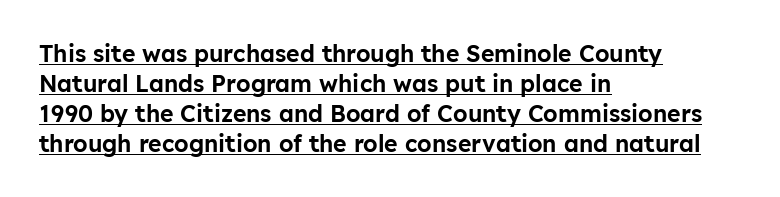
The image shows 23 px text type, upright; set left-aligned, normal line spacing (1.3x), normal letter spacing, underlined.
